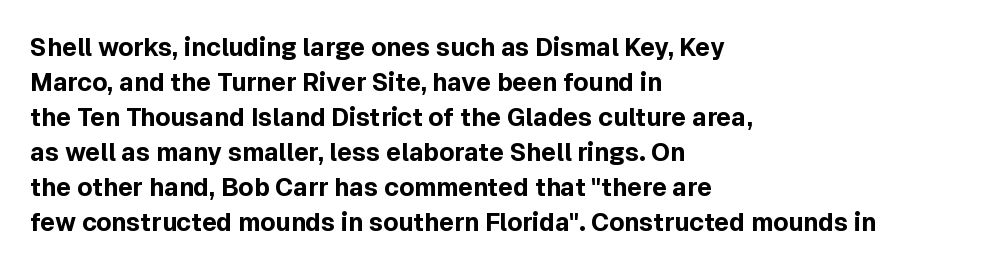
Nope, not italic — everything's standing straight. Regular leading. Teacher's note: observe the even left margin — that is flush-left alignment. The space beneath each line is pristine and unruled. Glyph-to-glyph distance matches everyday printed text.
